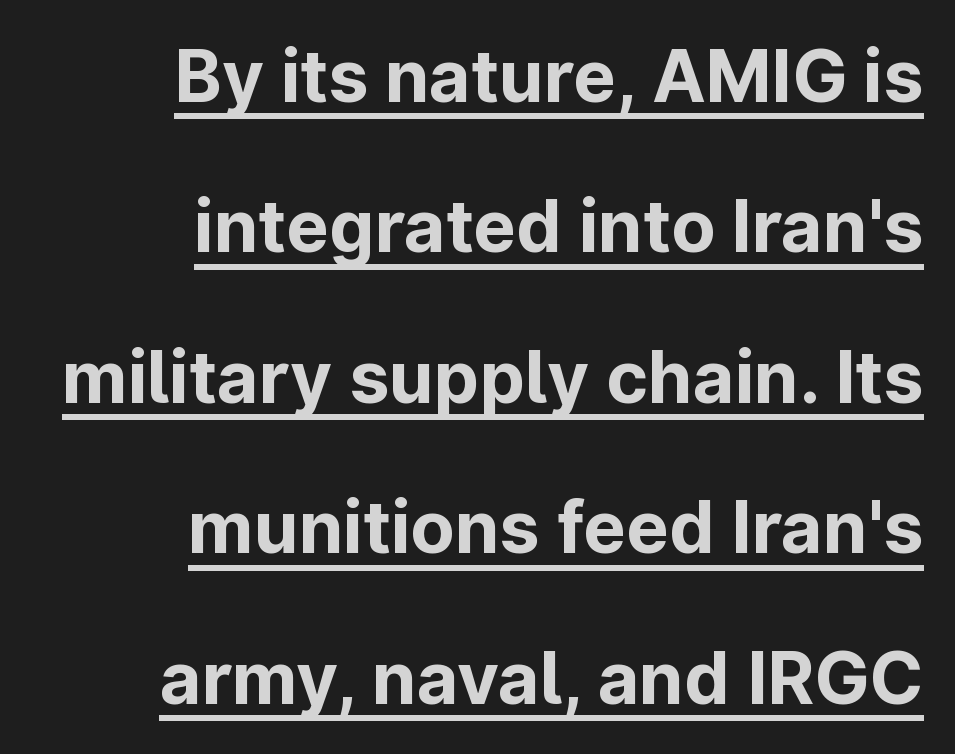
Is there much room between lines? Yes — plenty of vertical air separates them. Each word holds together tightly as a unit, with standard inter-letter gaps. Unlike a traditional serif, this face leaves its strokes unadorned. Teacher's note: observe the even right margin — that is flush-right alignment. Looks like someone drew a line under every word here. Think of a printed novel: that variable character pitch is what you see here.
